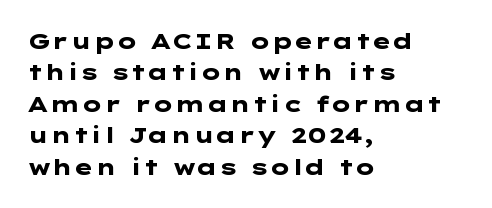
{"italic": "no", "bold": "yes", "underline": "no", "align": "left", "line_spacing": "normal", "line_spacing_ratio": 1.43, "letter_spacing": "normal", "letter_spacing_em": 0.0, "glyph_px": 22}
